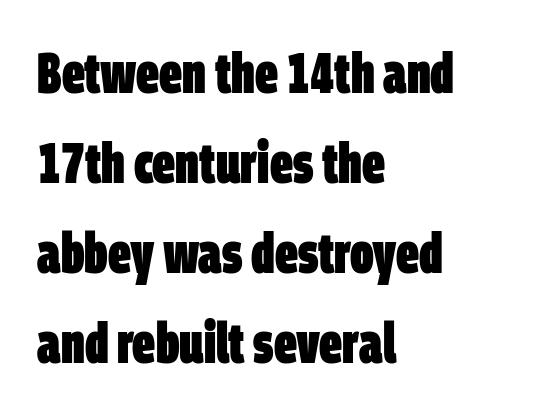
Q: Is the text bold? A: Yes.
Q: Is the typeface a serif or a sans-serif typeface? A: Sans-serif.
Q: Is the text underlined? A: No.
Q: How is the paragraph aligned? A: Left-aligned.
Q: Is the spacing between letters normal or unusually wide? A: Normal.
Q: Is the spacing between lines tight, normal or loose? A: Normal.
Q: Width (condensed, normal, or wide)? A: Condensed.
Q: Stroke contrast? A: Low.
Q: x-height? A: Large.
Q: Monospaced? A: No.
